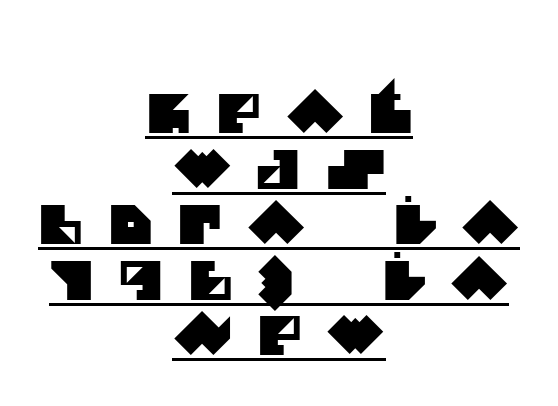
Q: Is the typeface a serif or a sans-serif typeface? A: Sans-serif.
Q: Is the text underlined? A: Yes.
Q: How is the paragraph aligned? A: Centered.
Q: Is the spacing between letters normal or unusually wide? A: Unusually wide.
Q: Is the spacing between lines tight, normal or loose? A: Tight.
Q: Width (condensed, normal, or wide)? A: Normal.
Q: Stroke contrast? A: Medium.
Q: x-height? A: Large.
Q: Monospaced? A: No.
